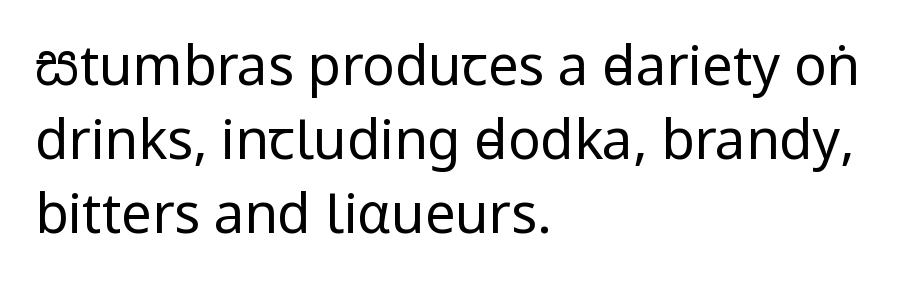
Q: Is the text bold? A: No.
Q: Is the text italic (slanted)? A: No, it is upright.
Q: Is the typeface a serif or a sans-serif typeface? A: Sans-serif.
Q: Is the text underlined? A: No.
Q: How is the paragraph aligned? A: Left-aligned.
Q: Is the spacing between letters normal or unusually wide? A: Normal.
Q: Is the spacing between lines tight, normal or loose? A: Normal.
Q: Width (condensed, normal, or wide)? A: Condensed.
Q: Stroke contrast? A: Low.
Q: x-height? A: Large.
Q: Monospaced? A: No.
